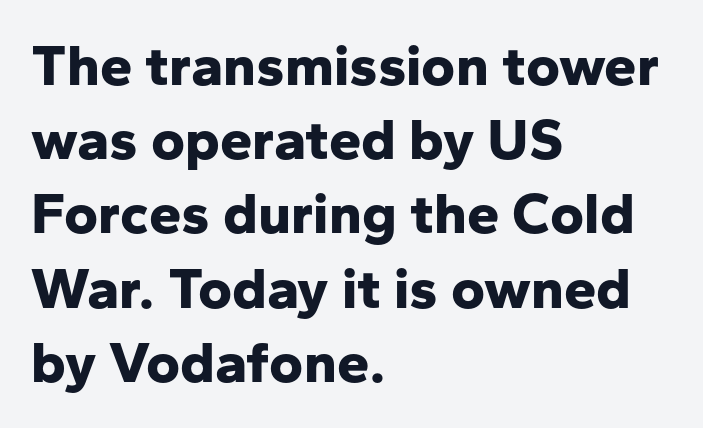
Q: Is the text bold? A: Yes.
Q: Is the text italic (slanted)? A: No, it is upright.
Q: Is the typeface a serif or a sans-serif typeface? A: Sans-serif.
Q: Is the text underlined? A: No.
Q: How is the paragraph aligned? A: Left-aligned.
Q: Is the spacing between letters normal or unusually wide? A: Normal.
Q: Is the spacing between lines tight, normal or loose? A: Normal.
Q: Width (condensed, normal, or wide)? A: Normal.
Q: Stroke contrast? A: Low.
Q: x-height? A: Medium.
Q: Monospaced? A: No.
